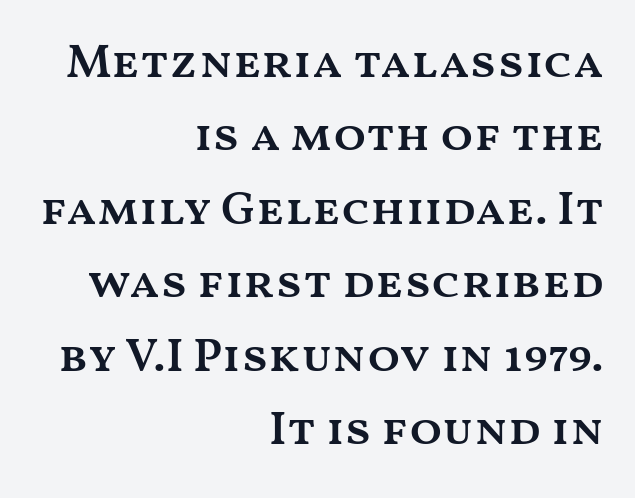
The line texture is even and compact thanks to regular tracking. A typesetter would call this leading conventional body-copy spacing. The letters advance in unequal steps, a hallmark of proportional type. The sample has been set in demibold, a notch under bold. Does the copy run flush right? Yes — the right margin is perfectly even. It's the straight-up-and-down kind of type.
